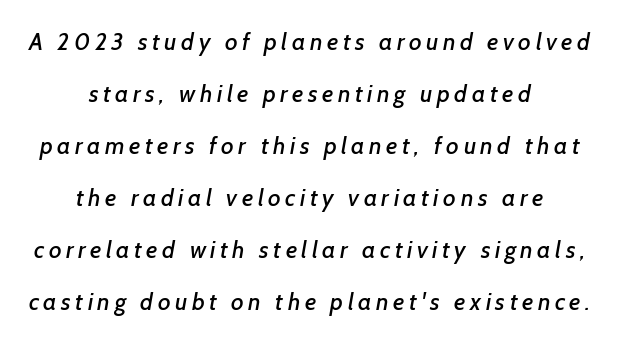
The image shows 24 px text type; set centered, loose line spacing (2.17x), not underlined.
